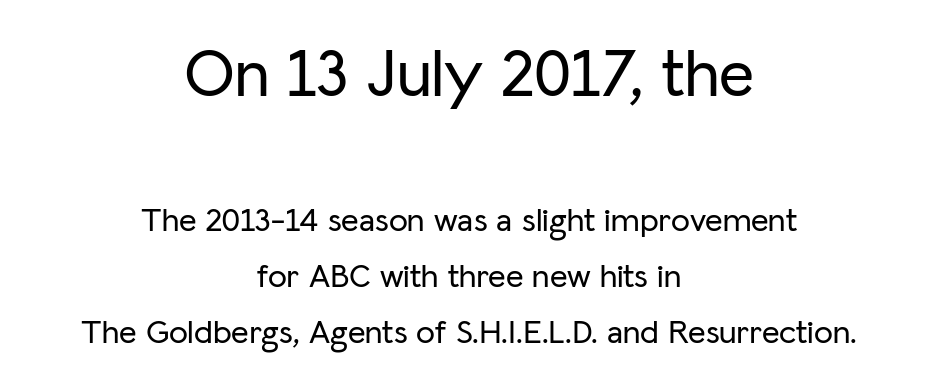
{"serif": "no", "italic": "no", "width": "normal", "stroke_contrast": "low", "x_height": "medium", "monospaced": "no", "underline": "no", "align": "center", "line_spacing": "normal", "line_spacing_ratio": 1.65, "letter_spacing": "normal", "letter_spacing_em": 0.0, "larger_block": "first", "size_ratio": 2.0, "glyph_px": 68}
